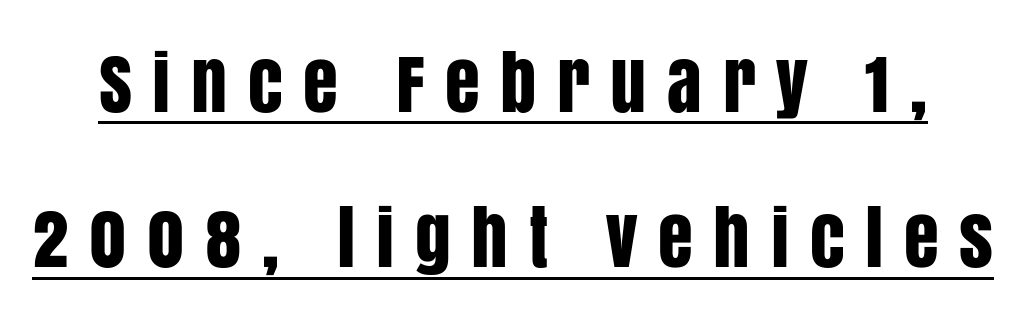
Q: Is the text italic (slanted)? A: No, it is upright.
Q: Is the typeface a serif or a sans-serif typeface? A: Sans-serif.
Q: Is the text underlined? A: Yes.
Q: Is the spacing between letters normal or unusually wide? A: Unusually wide.
Q: Is the spacing between lines tight, normal or loose? A: Loose.
Q: Width (condensed, normal, or wide)? A: Condensed.
Q: Stroke contrast? A: Low.
Q: x-height? A: Large.
Q: Monospaced? A: No.
